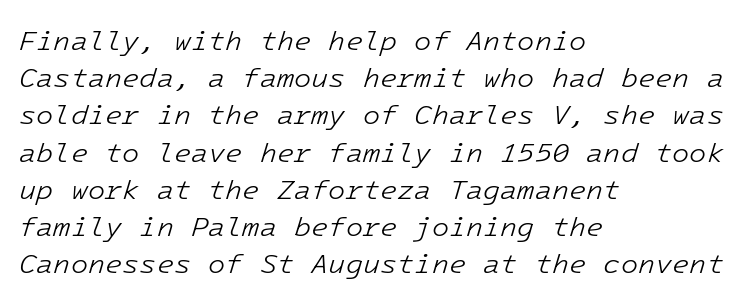
Q: Is the text bold? A: No.
Q: Is the text italic (slanted)? A: Yes, it leans right by about 16 degrees.
Q: Is the text underlined? A: No.
Q: How is the paragraph aligned? A: Left-aligned.
Q: Is the spacing between letters normal or unusually wide? A: Normal.
Q: Is the spacing between lines tight, normal or loose? A: Normal.
Q: Width (condensed, normal, or wide)? A: Normal.
Q: Stroke contrast? A: Low.
Q: x-height? A: Medium.
Q: Monospaced? A: Yes.
